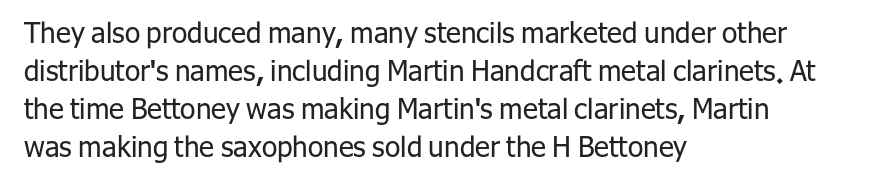
{"serif": "no", "italic": "no", "bold": "no", "weight": "regular", "width": "normal", "stroke_contrast": "low", "x_height": "medium", "monospaced": "no", "underline": "no", "align": "left", "line_spacing": "normal", "line_spacing_ratio": 1.36, "letter_spacing": "normal", "letter_spacing_em": 0.0, "glyph_px": 28}
